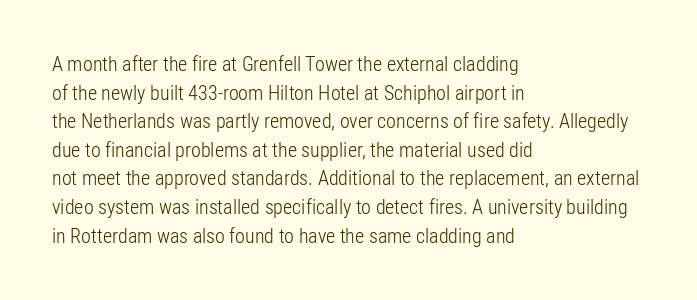
Q: Is the text bold? A: No.
Q: Is the text italic (slanted)? A: No, it is upright.
Q: Is the text underlined? A: No.
Q: How is the paragraph aligned? A: Left-aligned.
Q: Is the spacing between letters normal or unusually wide? A: Normal.
Q: Is the spacing between lines tight, normal or loose? A: Normal.
